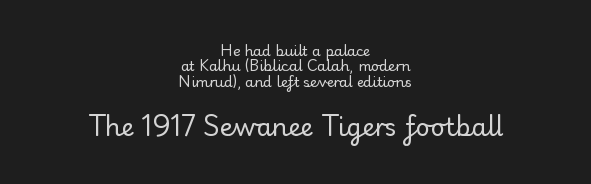
{"italic": "no", "bold": "no", "underline": "no", "align": "center", "line_spacing": "tight", "line_spacing_ratio": 1.09, "letter_spacing": "normal", "letter_spacing_em": 0.0, "larger_block": "second", "size_ratio": 1.79, "glyph_px": 25}
